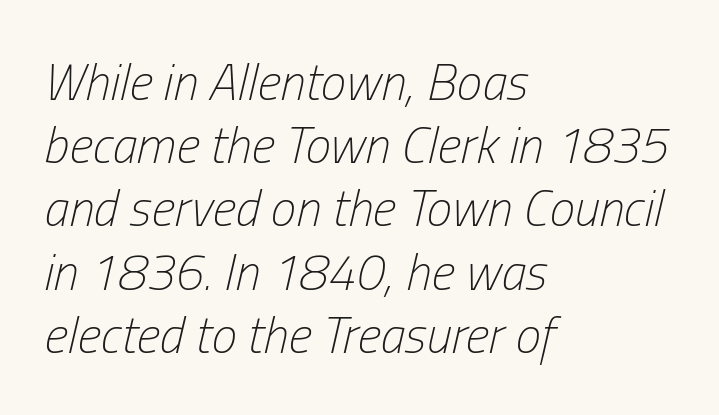
{"italic": "yes", "lean": "right", "slant_degrees": 13, "bold": "no", "weight": "light", "width": "condensed", "stroke_contrast": "low", "x_height": "medium", "monospaced": "no", "underline": "no", "align": "left", "line_spacing_ratio": 1.24, "letter_spacing": "normal", "letter_spacing_em": 0.0, "glyph_px": 51}
